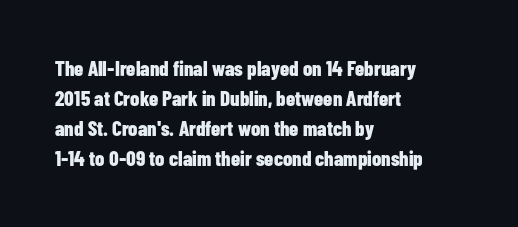
The image shows 21 px bold type, upright; set left-aligned, normal line spacing (1.43x), normal letter spacing, not underlined.
